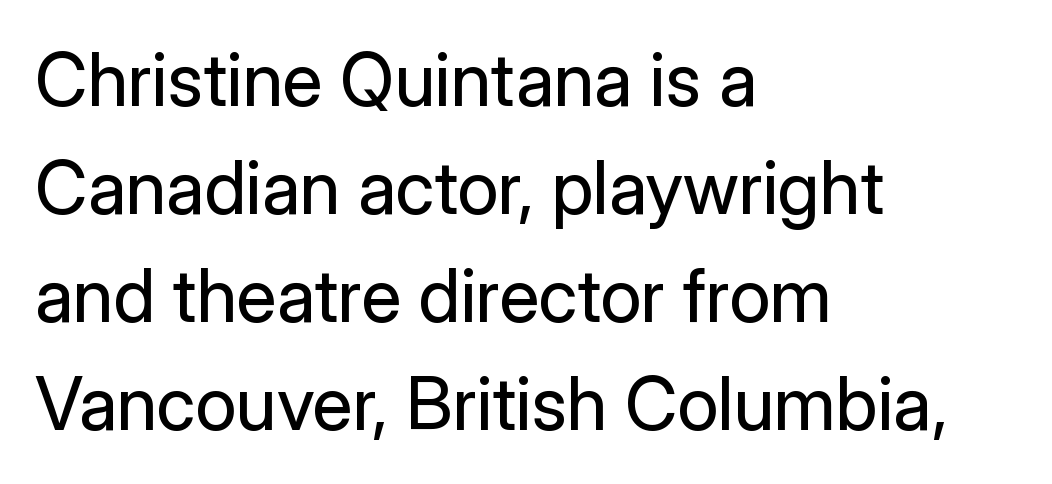
Q: Is the text bold? A: No.
Q: Is the text italic (slanted)? A: No, it is upright.
Q: Is the typeface a serif or a sans-serif typeface? A: Sans-serif.
Q: Is the text underlined? A: No.
Q: How is the paragraph aligned? A: Left-aligned.
Q: Is the spacing between letters normal or unusually wide? A: Normal.
Q: Is the spacing between lines tight, normal or loose? A: Normal.
Q: Width (condensed, normal, or wide)? A: Normal.
Q: Stroke contrast? A: Low.
Q: x-height? A: Medium.
Q: Monospaced? A: No.
